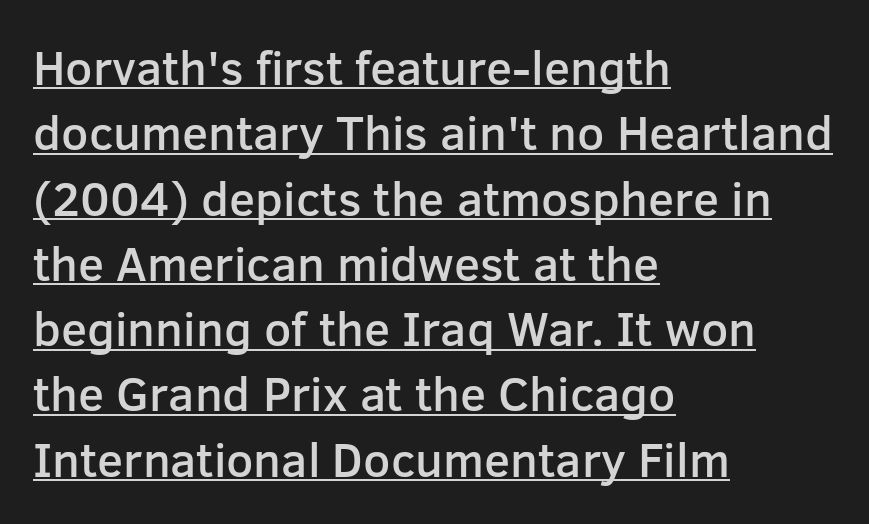
The image shows 48 px semibold sans-serif type, upright; set left-aligned, normal line spacing (1.36x), normal letter spacing, underlined; low stroke contrast and a medium x-height.
